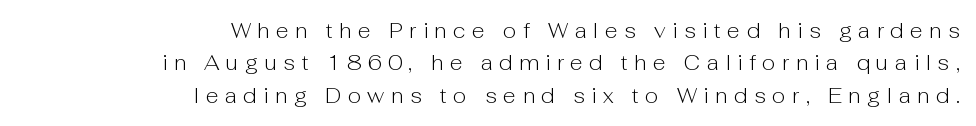
Q: Is the text bold? A: No.
Q: Is the text italic (slanted)? A: No, it is upright.
Q: Is the text underlined? A: No.
Q: How is the paragraph aligned? A: Right-aligned.
Q: Is the spacing between letters normal or unusually wide? A: Unusually wide.
Q: Is the spacing between lines tight, normal or loose? A: Normal.
